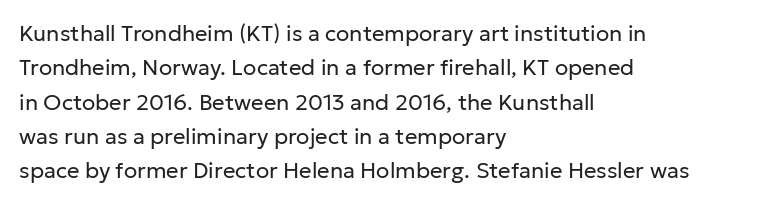
The image shows 22 px text type, upright; set left-aligned, normal line spacing (1.56x), normal letter spacing, not underlined.
